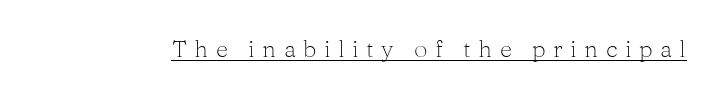
{"italic": "no", "bold": "no", "underline": "yes", "letter_spacing": "wide", "letter_spacing_em": 0.31, "glyph_px": 24}
